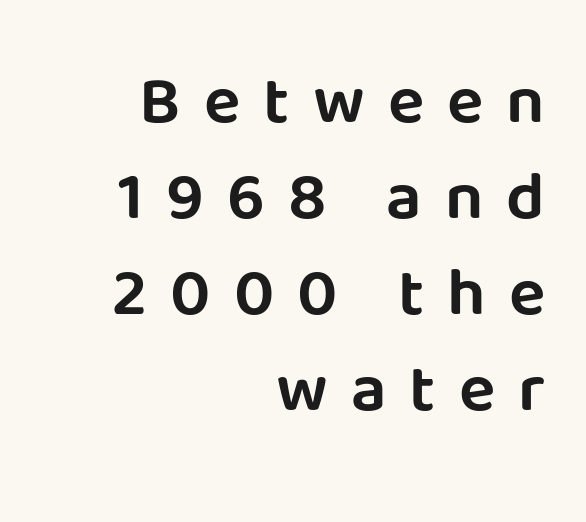
{"serif": "no", "italic": "no", "width": "normal", "stroke_contrast": "low", "x_height": "large", "monospaced": "no", "underline": "no", "align": "right", "line_spacing": "normal", "line_spacing_ratio": 1.41, "letter_spacing": "wide", "letter_spacing_em": 0.34, "glyph_px": 68}
